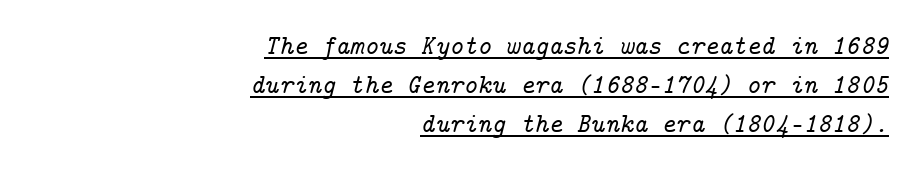
The image shows 27 px text type, italic (leaning right); set right-aligned, normal line spacing (1.44x), normal letter spacing, underlined.
